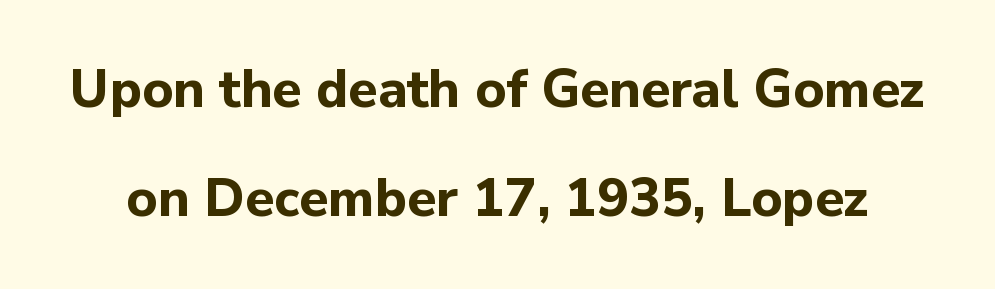
Q: Is the text bold? A: Yes.
Q: Is the text italic (slanted)? A: No, it is upright.
Q: Is the typeface a serif or a sans-serif typeface? A: Sans-serif.
Q: Is the text underlined? A: No.
Q: Is the spacing between letters normal or unusually wide? A: Normal.
Q: Is the spacing between lines tight, normal or loose? A: Loose.
Q: Width (condensed, normal, or wide)? A: Normal.
Q: Stroke contrast? A: Low.
Q: x-height? A: Medium.
Q: Monospaced? A: No.
